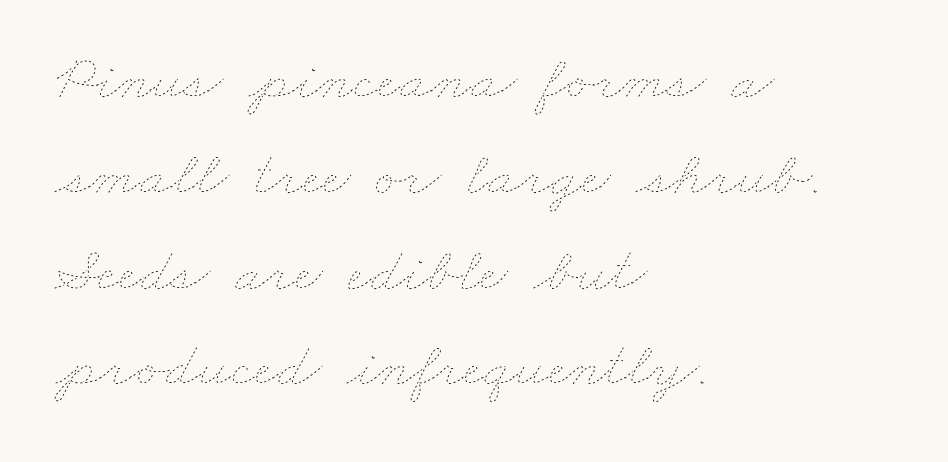
The typesetting does not lean heavy: it is not bold. Observe the ordinary spacing: letters are neighbours, not strangers. The block of text has a typical density, with ordinary space between rows. These lines are rendered in a variable-pitch font. The strip under each line holds only bare page.
